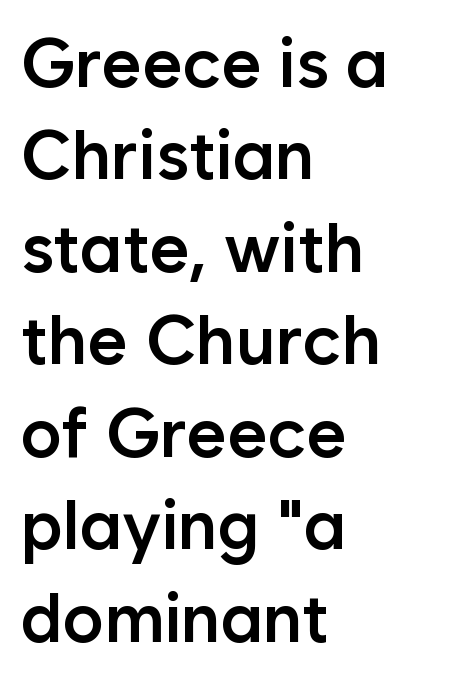
Q: Is the text bold? A: Semi-bold.
Q: Is the text italic (slanted)? A: No, it is upright.
Q: Is the typeface a serif or a sans-serif typeface? A: Sans-serif.
Q: Is the text underlined? A: No.
Q: How is the paragraph aligned? A: Left-aligned.
Q: Is the spacing between letters normal or unusually wide? A: Normal.
Q: Is the spacing between lines tight, normal or loose? A: Normal.
Q: Width (condensed, normal, or wide)? A: Normal.
Q: Stroke contrast? A: Low.
Q: x-height? A: Medium.
Q: Monospaced? A: No.
